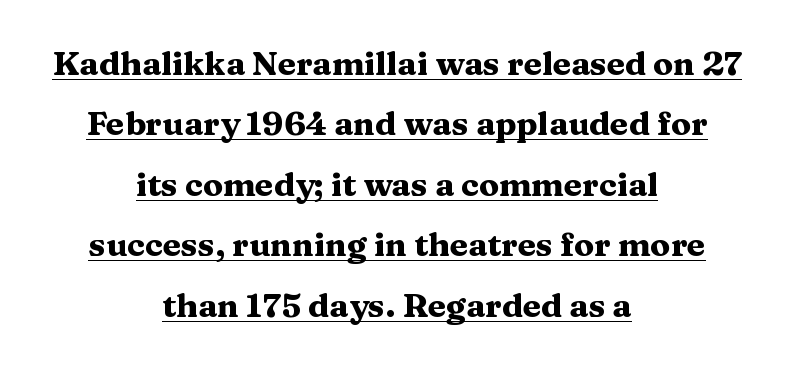
{"serif": "yes", "italic": "no", "bold": "yes", "weight": "heavy", "width": "wide", "stroke_contrast": "medium", "x_height": "medium", "monospaced": "no", "underline": "yes", "align": "center", "line_spacing_ratio": 1.83, "letter_spacing": "normal", "letter_spacing_em": 0.0, "glyph_px": 33}
